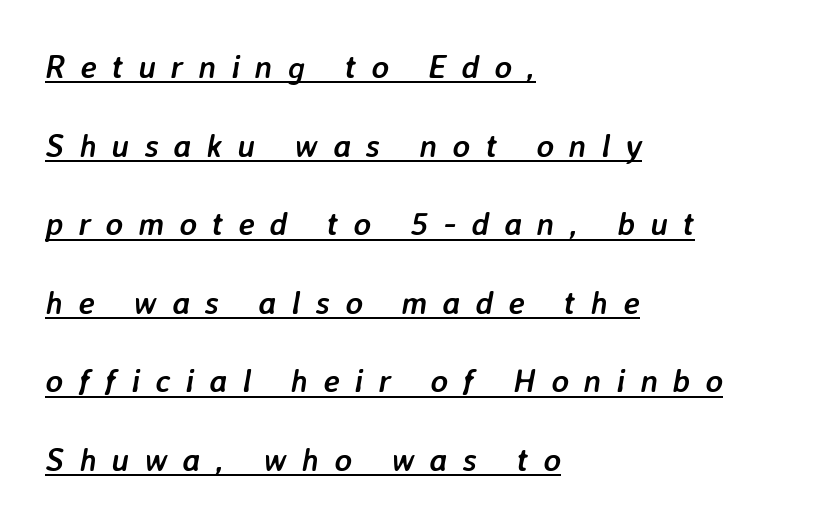
{"italic": "yes", "lean": "right", "slant_degrees": 7, "bold": "yes", "weight": "semibold", "width": "normal", "stroke_contrast": "low", "x_height": "medium", "monospaced": "no", "underline": "yes", "align": "left", "line_spacing": "loose", "line_spacing_ratio": 2.38, "letter_spacing": "wide", "letter_spacing_em": 0.45, "glyph_px": 33}
